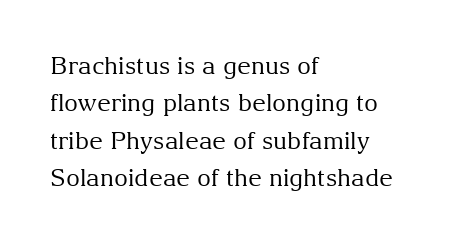
Q: Is the text bold? A: No.
Q: Is the text italic (slanted)? A: No, it is upright.
Q: Is the text underlined? A: No.
Q: How is the paragraph aligned? A: Left-aligned.
Q: Is the spacing between letters normal or unusually wide? A: Normal.
Q: Is the spacing between lines tight, normal or loose? A: Normal.
